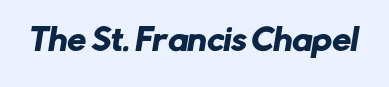
{"serif": "no", "width": "normal", "stroke_contrast": "low", "x_height": "medium", "monospaced": "no", "underline": "no", "letter_spacing": "normal", "letter_spacing_em": 0.0, "glyph_px": 30}
